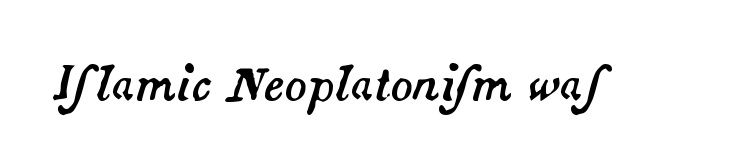
Check the space under the baseline: it is left empty. This is oblique type, the kind used for emphasis or titles. What stands out about the letter spacing? Nothing — it is the standard amount. Proportional: the letters do not fall into vertical columns.
